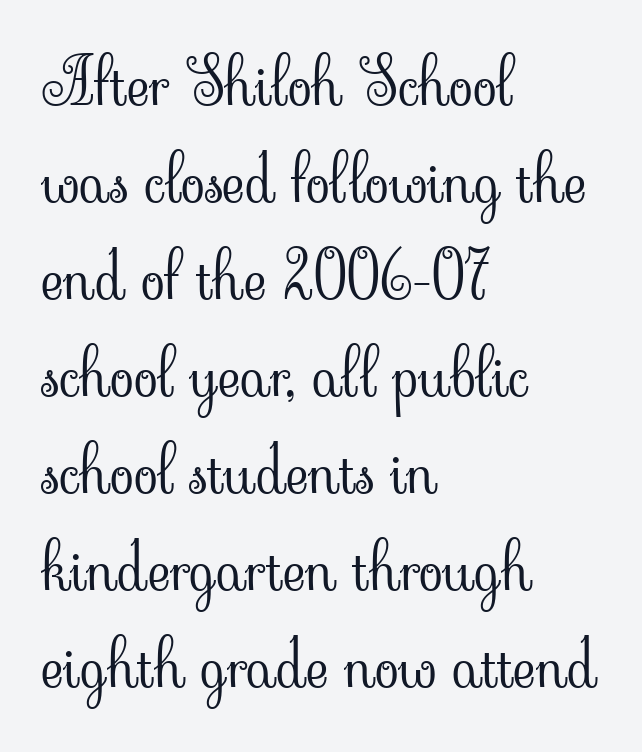
Q: Is the text bold? A: No.
Q: Is the text italic (slanted)? A: No, it is upright.
Q: Is the typeface a serif or a sans-serif typeface? A: Serif.
Q: Is the text underlined? A: No.
Q: How is the paragraph aligned? A: Left-aligned.
Q: Is the spacing between letters normal or unusually wide? A: Normal.
Q: Is the spacing between lines tight, normal or loose? A: Normal.
Q: Width (condensed, normal, or wide)? A: Normal.
Q: Stroke contrast? A: Low.
Q: x-height? A: Small.
Q: Monospaced? A: No.
